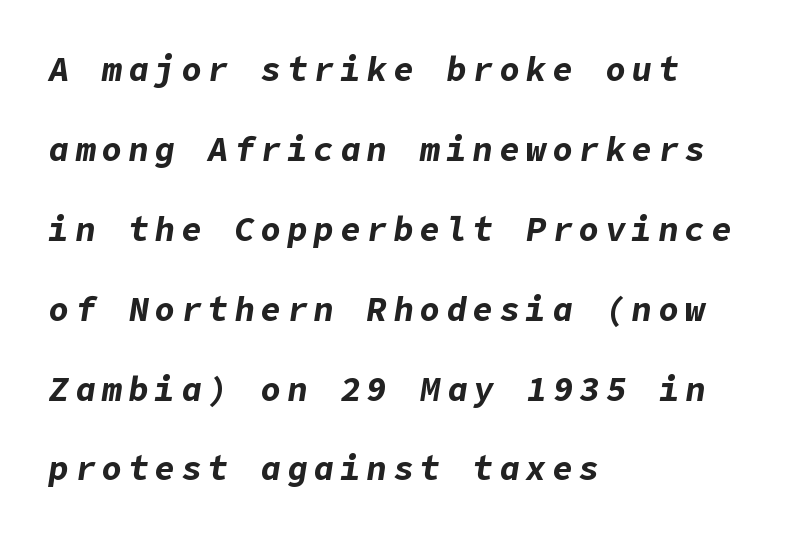
Q: Is the text bold? A: Yes.
Q: Is the text italic (slanted)? A: Yes, it leans right by about 9 degrees.
Q: Is the text underlined? A: No.
Q: How is the paragraph aligned? A: Left-aligned.
Q: Is the spacing between lines tight, normal or loose? A: Loose.
Q: Width (condensed, normal, or wide)? A: Normal.
Q: Stroke contrast? A: Low.
Q: x-height? A: Medium.
